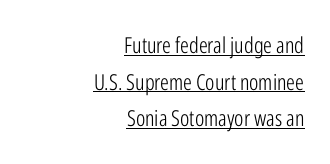
Q: Is the text bold? A: No.
Q: Is the text italic (slanted)? A: No, it is upright.
Q: Is the text underlined? A: Yes.
Q: How is the paragraph aligned? A: Right-aligned.
Q: Is the spacing between letters normal or unusually wide? A: Normal.
Q: Is the spacing between lines tight, normal or loose? A: Normal.
